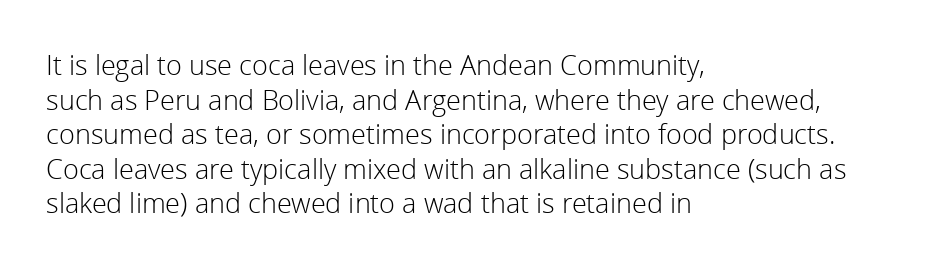
The block of text has a typical density, with ordinary space between rows. Which margin do the lines hug? The left one — the right edge is uneven. The space directly below the letters is spotless. This is the regular roman posture of the typeface. Does extra space separate the letters? No, they use regular spacing.
